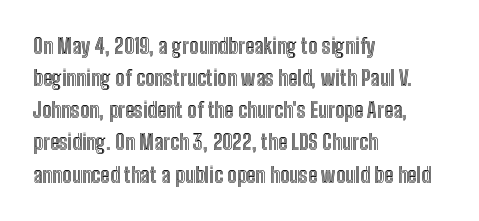
Layout note: lines flush left. The string is rendered with underlining switched off. The line texture is even and compact thanks to regular tracking. A roman cut, with each character standing at attention. The space between consecutive lines is moderate.
